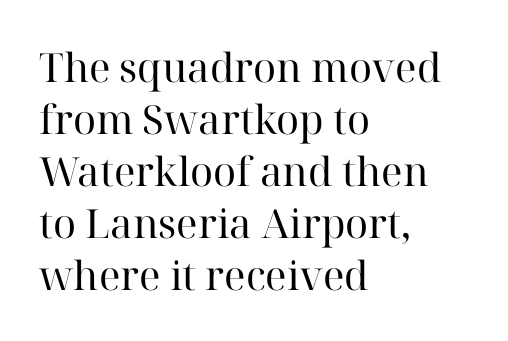
{"serif": "yes", "italic": "no", "bold": "no", "weight": "regular", "width": "normal", "stroke_contrast": "high", "x_height": "medium", "monospaced": "no", "underline": "no", "align": "left", "line_spacing": "normal", "line_spacing_ratio": 1.3, "letter_spacing": "normal", "letter_spacing_em": 0.0, "glyph_px": 40}
